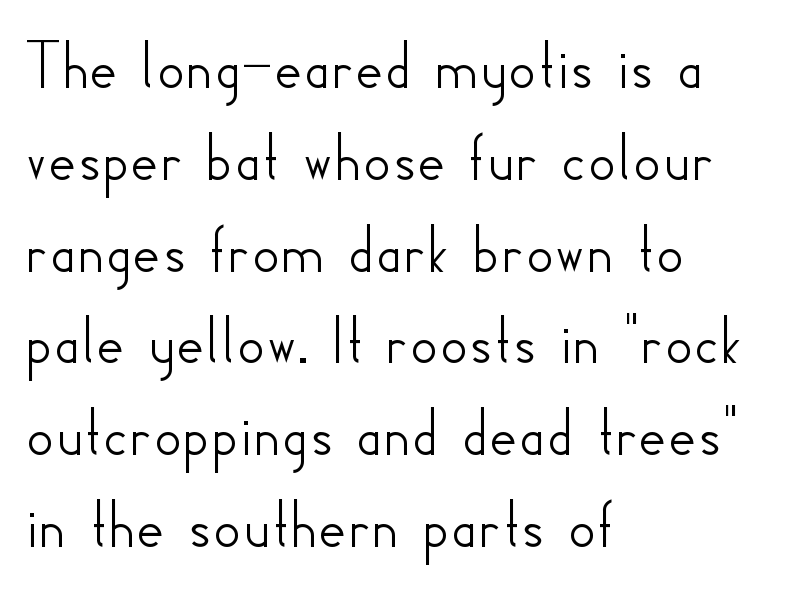
The rendering uses a moderate line-height, typical for paragraphs. Look at the tracking — it's just the regular setting, nothing added. The font's upright variant was chosen for this text. Are there feet on the stems? There aren't — it's a sans. The space beneath each line is pristine and unruled.
